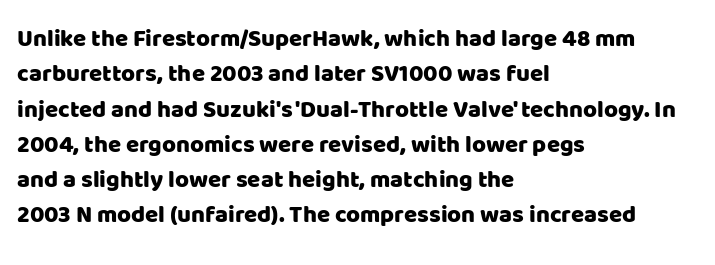
The passage shown stacks its lines at a standard gap. No extra tracking has been applied to these lines. Compared with a centered layout, this one pins lines to the left instead. The area under the type is left untouched. When letters stand straight like this, we call the style roman or upright.
